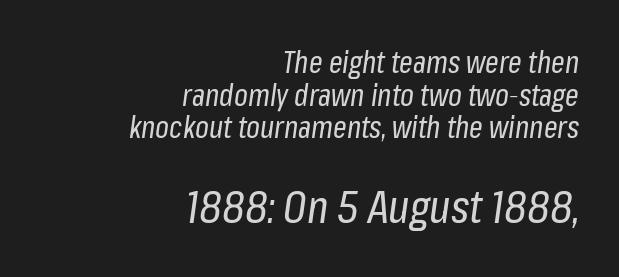
{"italic": "yes", "lean": "right", "slant_degrees": 8, "bold": "no", "weight": "regular", "width": "condensed", "stroke_contrast": "low", "x_height": "medium", "monospaced": "no", "underline": "no", "align": "right", "line_spacing": "tight", "line_spacing_ratio": 1.09, "letter_spacing": "normal", "letter_spacing_em": 0.0, "larger_block": "second", "size_ratio": 1.5, "glyph_px": 45}
